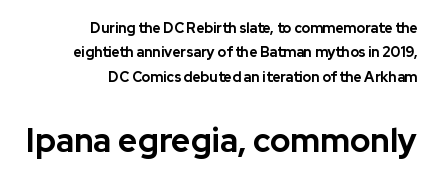
Line ends are locked; line starts wander. Is this a fixed-width face? No — the glyphs have proportional, varying widths. The designer gave the closing block more size than the opening block. No italicization has been applied; the sample stays upright.
